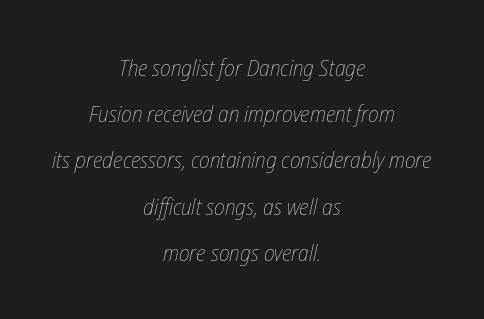
{"italic": "yes", "lean": "right", "slant_degrees": 12, "bold": "no", "underline": "no", "align": "center", "line_spacing": "loose", "line_spacing_ratio": 2.01, "letter_spacing": "normal", "letter_spacing_em": 0.0, "glyph_px": 23}
